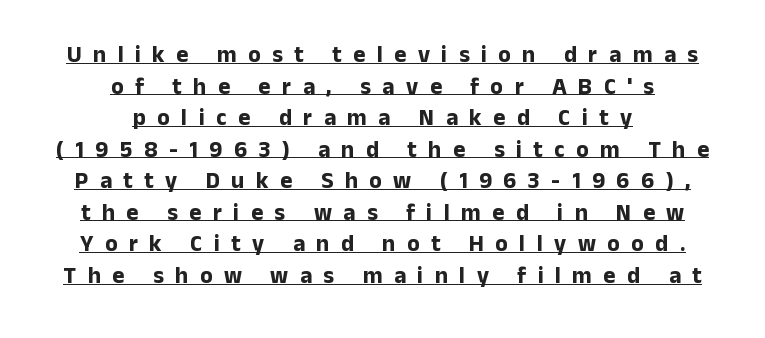
Vertical spacing — default. Spacing between characters has been opened up far beyond the box default. The specimen includes a rule beneath the text block's lines. Stroke thickness is high; the sample reads as a true bold.
